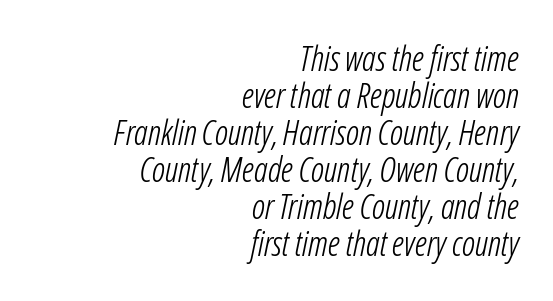
The image shows 34 px light, condensed type, italic (leaning right); set right-aligned, tight line spacing (1.09x), normal letter spacing, not underlined; low stroke contrast and a medium x-height.
